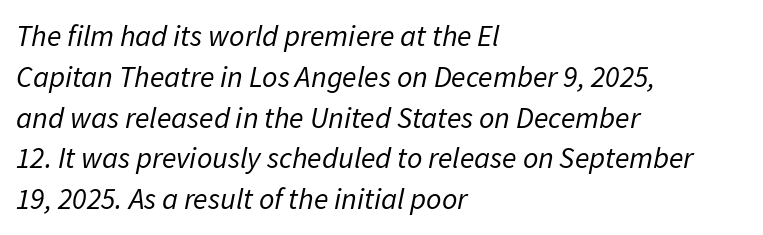
{"italic": "yes", "lean": "right", "slant_degrees": 11, "bold": "no", "weight": "regular", "width": "normal", "stroke_contrast": "low", "x_height": "medium", "monospaced": "no", "underline": "no", "align": "left", "line_spacing": "normal", "line_spacing_ratio": 1.36, "letter_spacing": "normal", "letter_spacing_em": 0.0, "glyph_px": 30}
